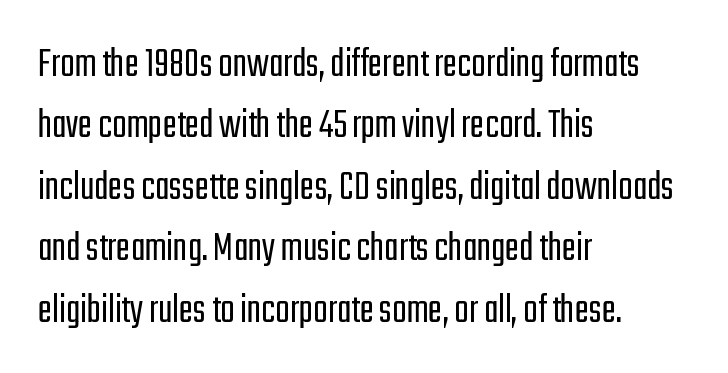
{"serif": "no", "italic": "no", "bold": "no", "weight": "light", "width": "condensed", "stroke_contrast": "low", "x_height": "medium", "monospaced": "no", "underline": "no", "align": "left", "line_spacing": "normal", "line_spacing_ratio": 1.43, "letter_spacing": "normal", "letter_spacing_em": 0.0, "glyph_px": 43}
